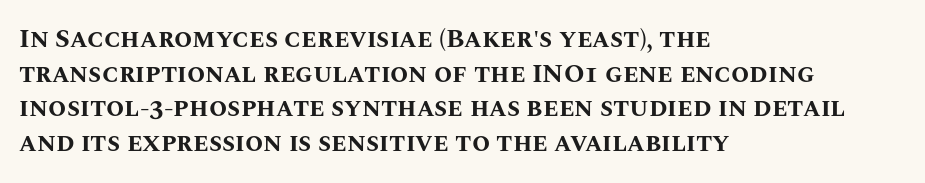
The image shows 26 px bold type, upright; set left-aligned, normal line spacing (1.33x), normal letter spacing, not underlined.
